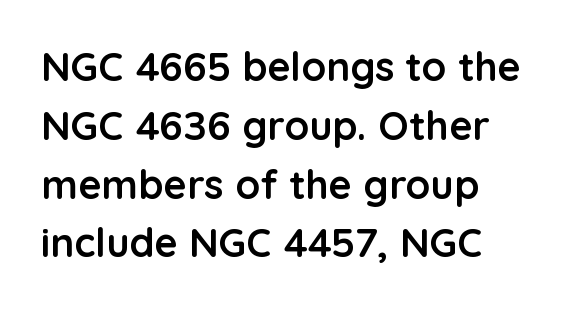
The image shows 40 px semibold sans-serif type, upright; set left-aligned, normal line spacing (1.47x), normal letter spacing, not underlined; low stroke contrast and a medium x-height.
